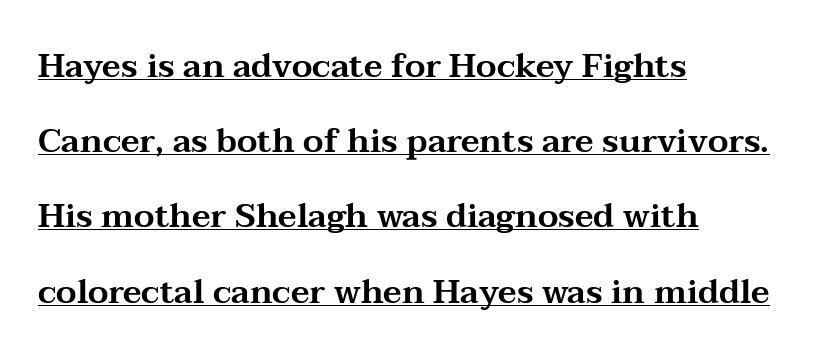
{"serif": "yes", "italic": "no", "width": "wide", "stroke_contrast": "medium", "x_height": "medium", "monospaced": "no", "underline": "yes", "align": "left", "line_spacing": "loose", "line_spacing_ratio": 2.28, "letter_spacing": "normal", "letter_spacing_em": 0.0, "glyph_px": 33}
